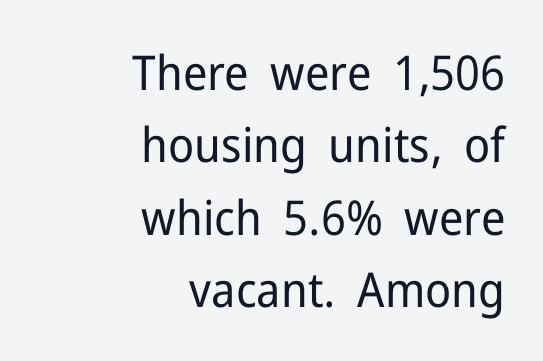
The font's upright variant was chosen for this text. Honestly, the row spacing looks completely unremarkable. Between one letter and the next there's only the usual sliver of space. The paragraph shown leans on its right margin.
